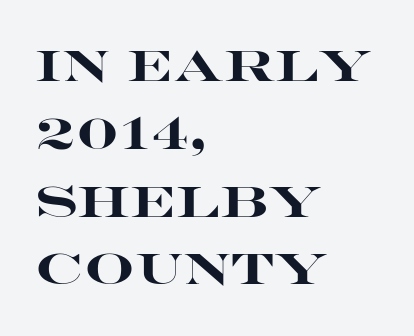
Clear beneath every line of the passage. The passage shown has conventional tracking throughout. These lines carry a lot of weight — the face is fully bold. These lines are rendered in a variable-pitch font.
